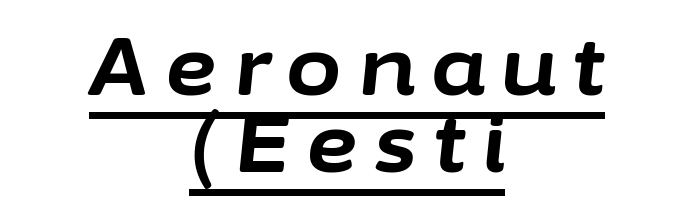
{"italic": "yes", "lean": "right", "slant_degrees": 6, "bold": "yes", "weight": "bold", "width": "normal", "stroke_contrast": "low", "x_height": "medium", "monospaced": "no", "underline": "yes", "align": "center", "line_spacing": "tight", "line_spacing_ratio": 0.96, "letter_spacing": "wide", "letter_spacing_em": 0.21, "glyph_px": 80}
